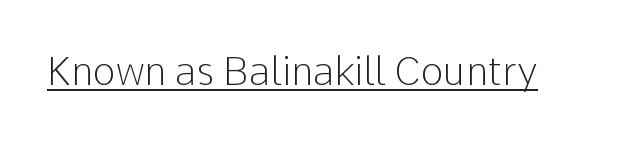
{"serif": "no", "italic": "no", "bold": "no", "weight": "light", "width": "normal", "stroke_contrast": "low", "x_height": "medium", "monospaced": "no", "underline": "yes", "letter_spacing": "normal", "letter_spacing_em": 0.0, "glyph_px": 39}
